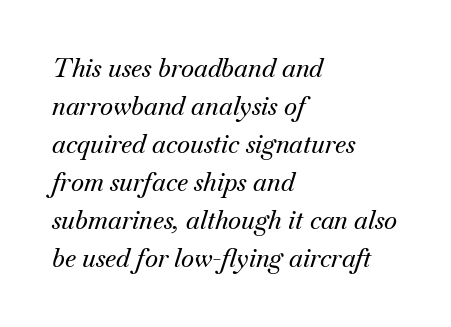
Nobody touched the tracking dial on this one. Looking at the ascenders, they clearly lean. This rendering uses left alignment, leaving the right contour irregular. Check the space under the baseline: it is left empty. The block of text has a typical density, with ordinary space between rows.
